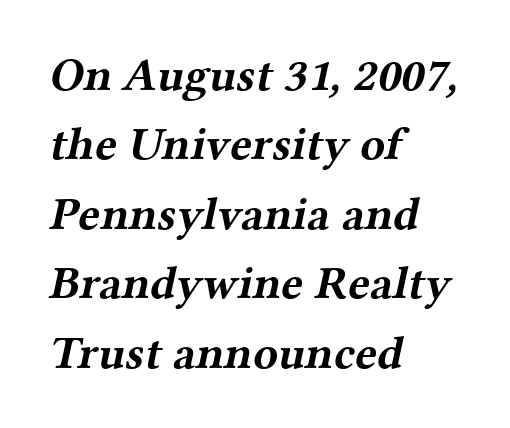
Decoration check: the copy has no underline. Emphasis by weight is at full strength: bold. Typographically, this falls in the serif category. Spacing verdict: proportional, widths tailored to each character. Nobody touched the tracking dial on this one.
